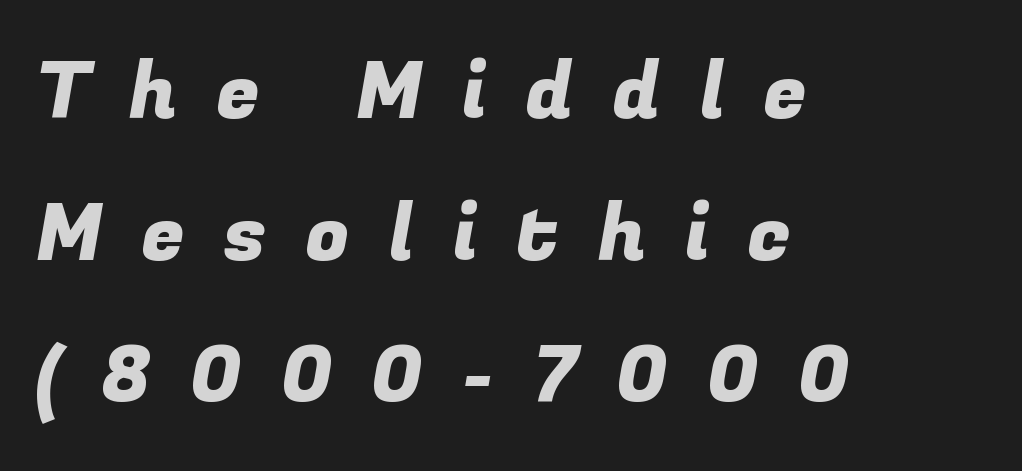
Q: Is the typeface a serif or a sans-serif typeface? A: Sans-serif.
Q: Is the text underlined? A: No.
Q: How is the paragraph aligned? A: Left-aligned.
Q: Is the spacing between letters normal or unusually wide? A: Unusually wide.
Q: Width (condensed, normal, or wide)? A: Normal.
Q: Stroke contrast? A: Low.
Q: x-height? A: Medium.
Q: Monospaced? A: No.
